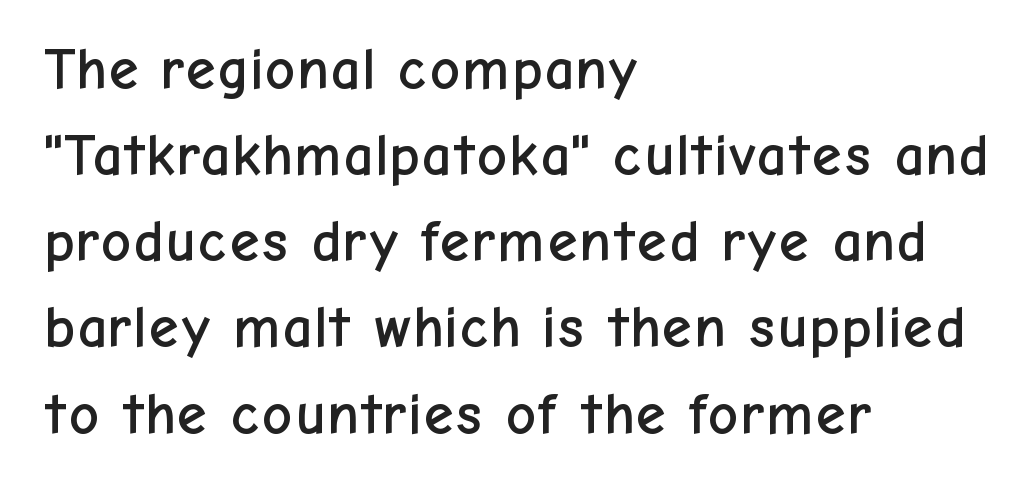
Between one letter and the next there's only the usual sliver of space. Italic? Not at all — the glyphs are vertical. The rendering anchors every line to the left-hand side. The rendering uses natural spacing where letterforms have individual widths. You can tell from the bare stems that sans-serif type was used. The specimen omits any rule beneath the text block's lines.
